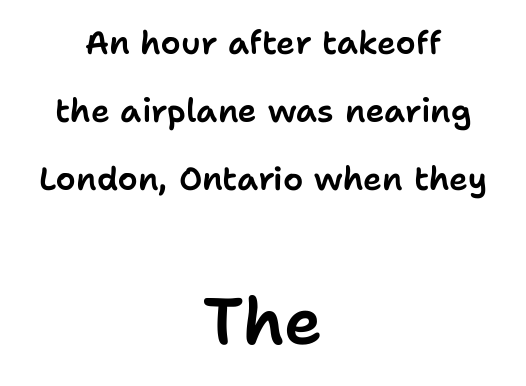
This rendering leaves character spacing at its baseline value. Underlining? Definitely not there. Leading is clearly above the norm, producing a sparse column. Leftover space on each line is divided equally before and after the words. Size contrast runs from small at the top to large at the bottom.
